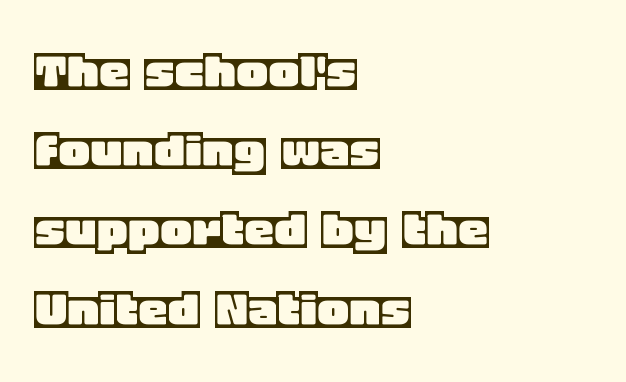
Q: Is the text italic (slanted)? A: No, it is upright.
Q: Is the text underlined? A: No.
Q: How is the paragraph aligned? A: Left-aligned.
Q: Is the spacing between letters normal or unusually wide? A: Normal.
Q: Is the spacing between lines tight, normal or loose? A: Normal.
Q: Width (condensed, normal, or wide)? A: Normal.
Q: x-height? A: Large.
Q: Monospaced? A: No.
